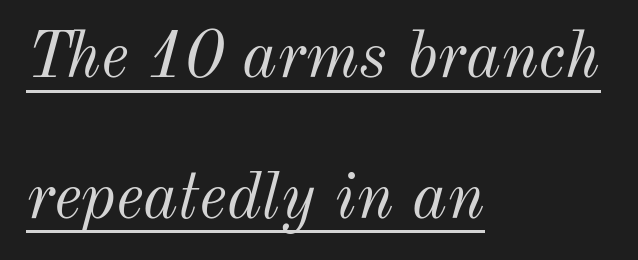
The image shows 66 px light type, italic (leaning right); set left-aligned, loose line spacing (2.13x), normal letter spacing, underlined; medium stroke contrast and a small x-height.
